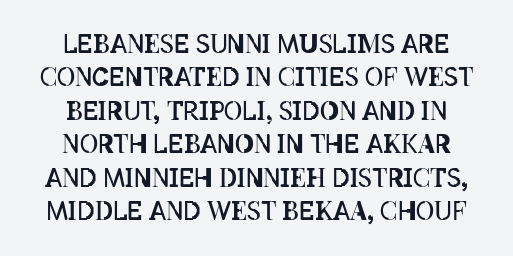
How would I describe the line gaps? Plain and ordinary. A bare baseline throughout the passage. The letters stand straight up with perfectly vertical stems. The font sits on the lighter half of the weight spectrum, regular included.
